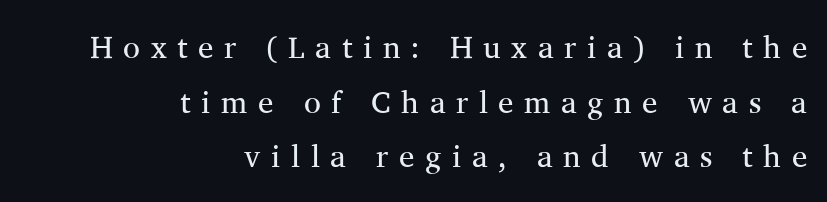
This is the regular roman posture of the typeface. The line texture is sparse and dotted thanks to wide tracking. Spacing verdict: proportional, widths tailored to each character. Quick note: underline off. Line ends are locked; line starts wander. Type style note: has serifs.
